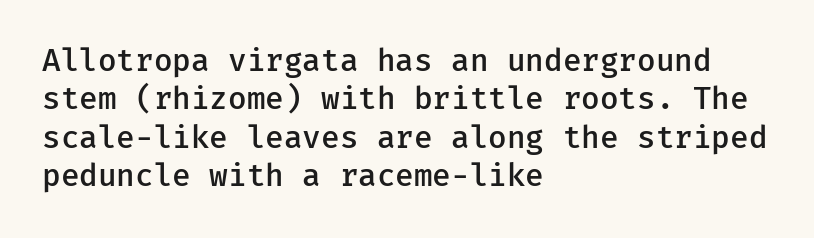
The image shows 31 px semibold sans-serif type, upright; set left-aligned, line spacing 1.24x, normal letter spacing, not underlined; low stroke contrast and a medium x-height.
